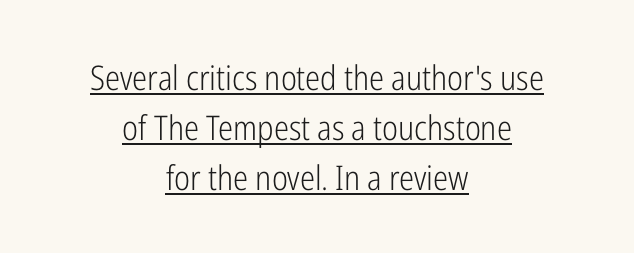
{"serif": "no", "italic": "no", "bold": "no", "weight": "light", "width": "condensed", "stroke_contrast": "low", "x_height": "medium", "monospaced": "no", "underline": "yes", "align": "center", "line_spacing": "normal", "line_spacing_ratio": 1.47, "letter_spacing": "normal", "letter_spacing_em": 0.0, "glyph_px": 34}
